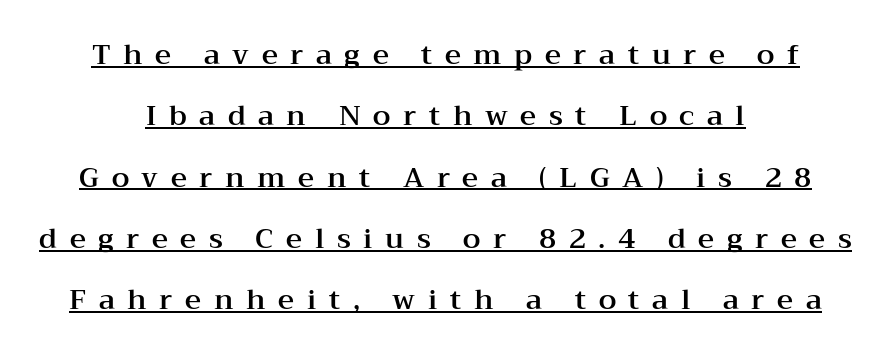
{"serif": "yes", "italic": "no", "width": "wide", "stroke_contrast": "medium", "x_height": "medium", "monospaced": "no", "underline": "yes", "align": "center", "line_spacing": "loose", "line_spacing_ratio": 2.19, "letter_spacing": "wide", "letter_spacing_em": 0.45, "glyph_px": 28}
